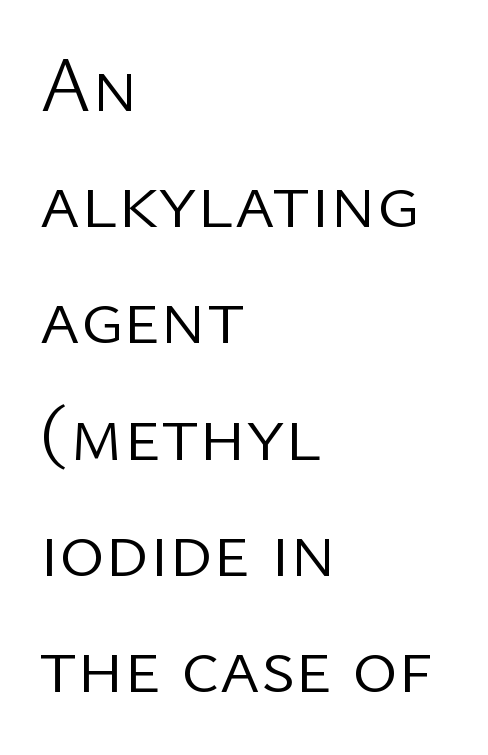
Is the block centered? No — it sits flush against the left margin. Nobody drew a line under any word here. The gaps between neighbouring characters are ordinary and unremarkable. This sample uses a sans-serif face. No heavy texture on the line: the type isn't bold.
